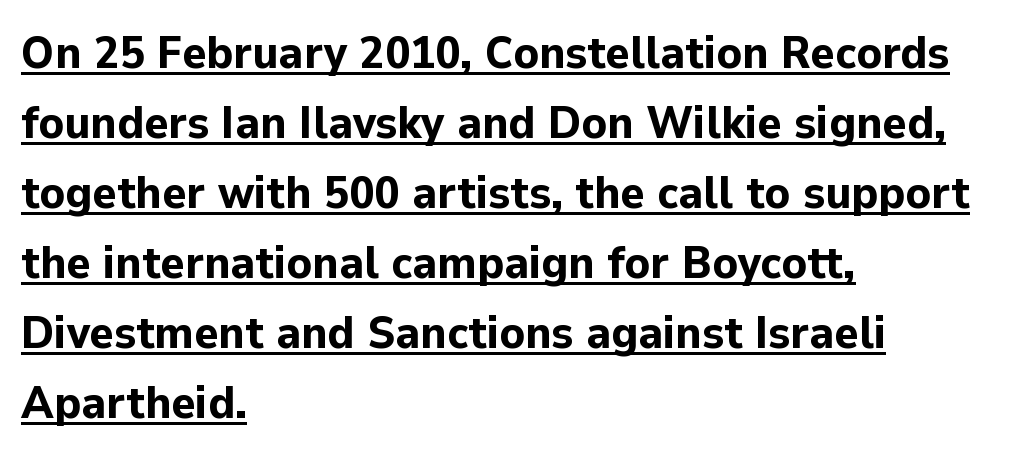
Q: Is the text bold? A: Yes.
Q: Is the text italic (slanted)? A: No, it is upright.
Q: Is the typeface a serif or a sans-serif typeface? A: Sans-serif.
Q: Is the text underlined? A: Yes.
Q: How is the paragraph aligned? A: Left-aligned.
Q: Is the spacing between letters normal or unusually wide? A: Normal.
Q: Is the spacing between lines tight, normal or loose? A: Normal.
Q: Width (condensed, normal, or wide)? A: Normal.
Q: Stroke contrast? A: Low.
Q: x-height? A: Medium.
Q: Monospaced? A: No.
